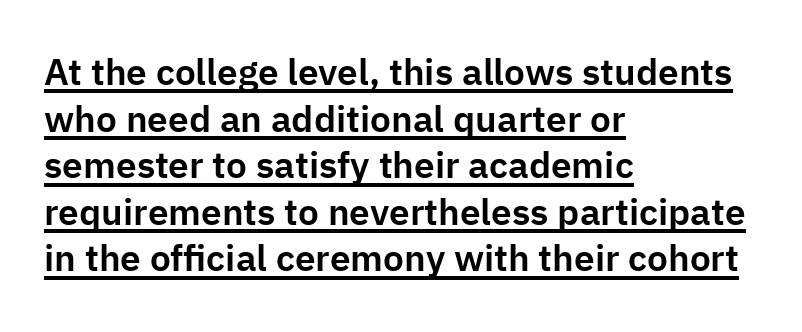
{"serif": "no", "italic": "no", "width": "normal", "stroke_contrast": "low", "x_height": "medium", "monospaced": "no", "underline": "yes", "align": "left", "line_spacing": "normal", "line_spacing_ratio": 1.26, "letter_spacing": "normal", "letter_spacing_em": 0.0, "glyph_px": 37}
